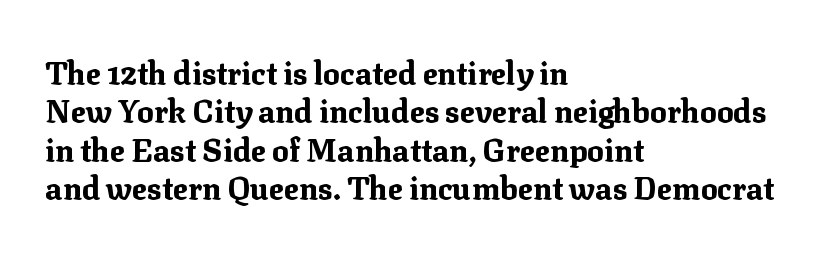
{"serif": "yes", "italic": "no", "bold": "yes", "weight": "bold", "width": "normal", "stroke_contrast": "medium", "x_height": "medium", "monospaced": "no", "underline": "no", "align": "left", "line_spacing_ratio": 1.24, "letter_spacing": "normal", "letter_spacing_em": 0.0, "glyph_px": 31}
